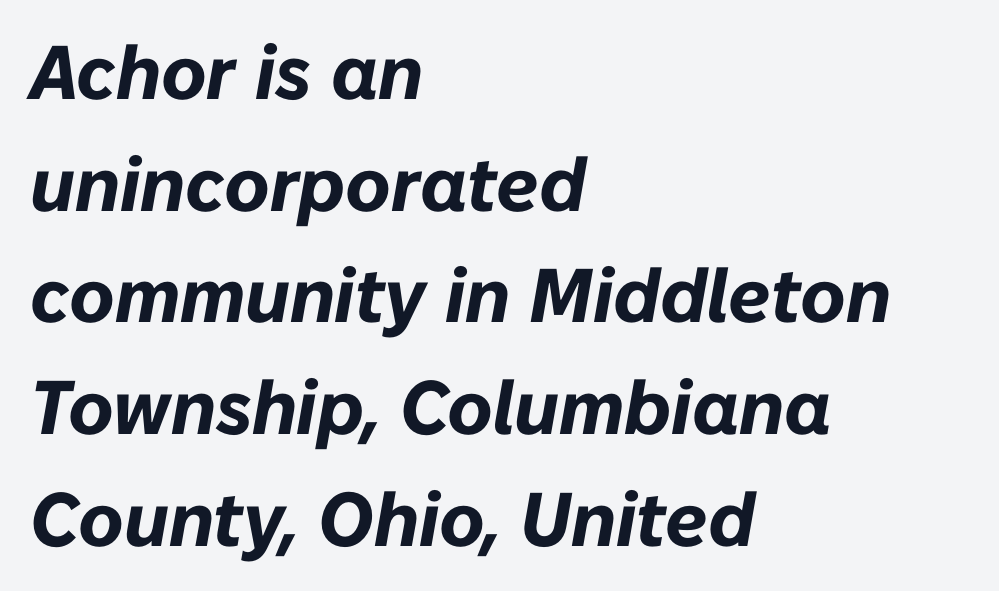
The image shows 76 px bold type, italic (leaning right); set left-aligned, normal line spacing (1.47x), normal letter spacing, not underlined; low stroke contrast and a medium x-height.
